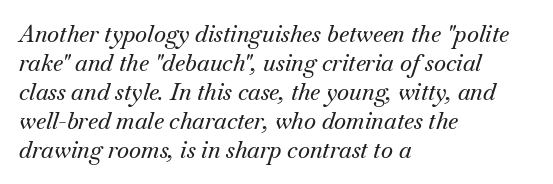
Characters are canted at an angle relative to the baseline's perpendicular. Line starts are locked; line ends wander. Interline gaps are of average width in this sample. Characters follow at the spacing the type designer built in. Clear beneath every line of the passage.
